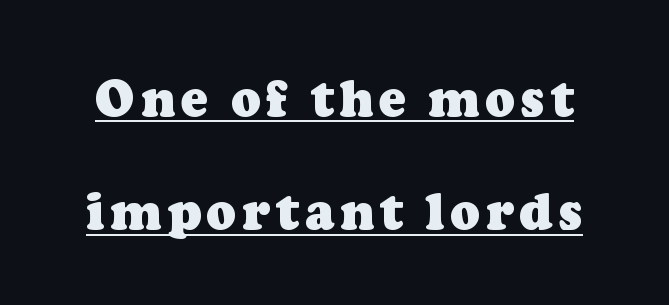
{"serif": "yes", "bold": "yes", "weight": "heavy", "width": "normal", "stroke_contrast": "low", "x_height": "medium", "monospaced": "no", "underline": "yes", "line_spacing": "loose", "line_spacing_ratio": 2.27, "glyph_px": 50}
